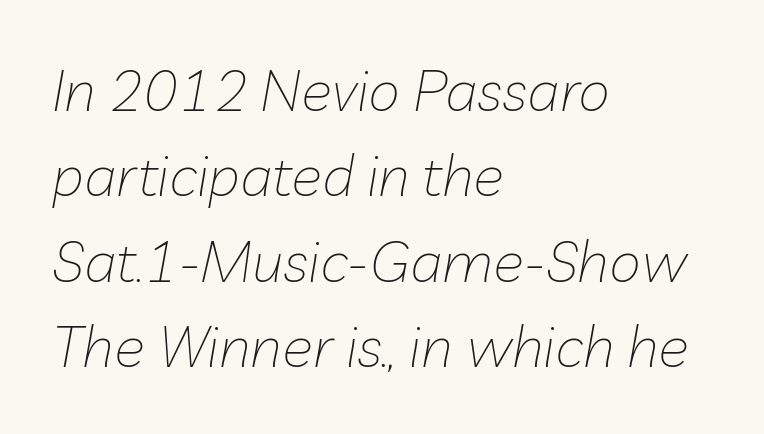
The image shows 58 px thin type, italic (leaning right); set left-aligned, normal line spacing (1.47x), normal letter spacing, not underlined; low stroke contrast and a medium x-height.
